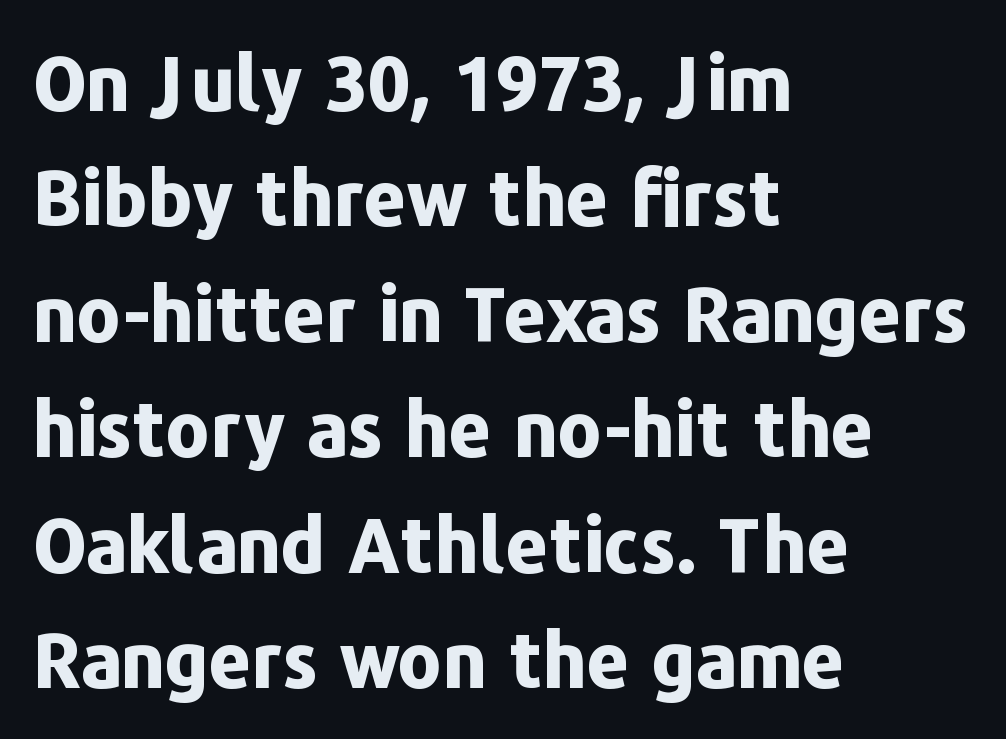
The image shows 75 px bold sans-serif type, upright; set left-aligned, normal line spacing (1.54x), normal letter spacing, not underlined; low stroke contrast and a medium x-height.
